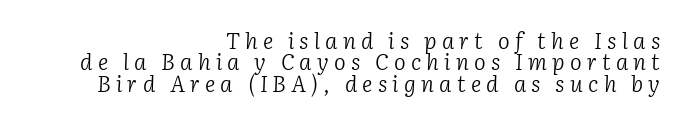
{"italic": "yes", "lean": "right", "slant_degrees": 2, "bold": "no", "underline": "no", "align": "right", "line_spacing": "tight", "line_spacing_ratio": 0.97, "letter_spacing": "wide", "letter_spacing_em": 0.24, "glyph_px": 22}
